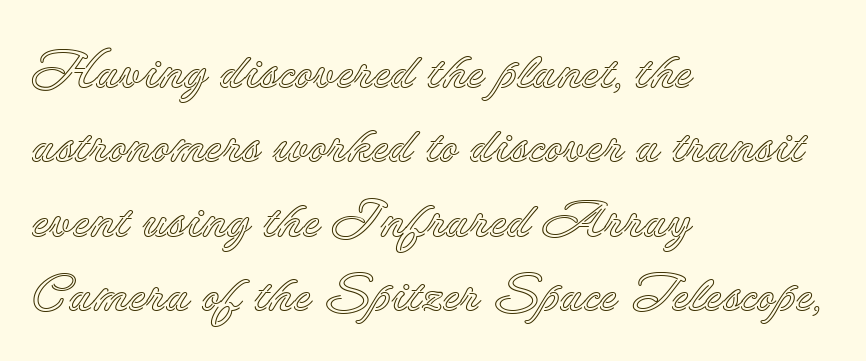
The image shows 52 px text type; set left-aligned, normal line spacing (1.43x), normal letter spacing, not underlined; a small x-height.
